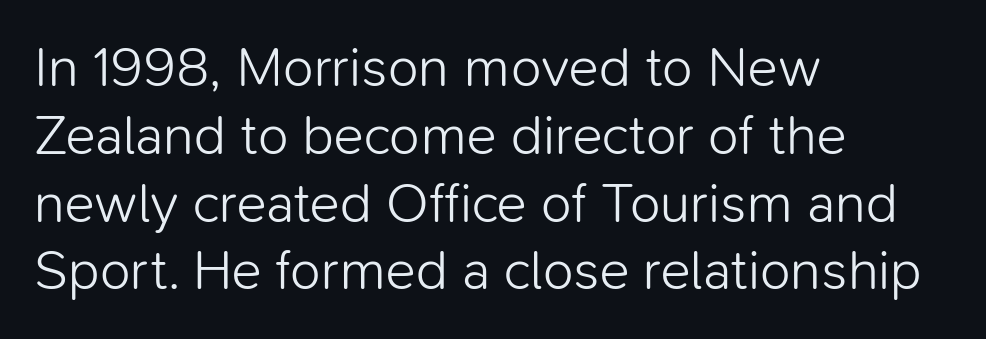
The image shows 56 px light sans-serif type, upright; set left-aligned, line spacing 1.21x, normal letter spacing, not underlined; low stroke contrast and a medium x-height.
